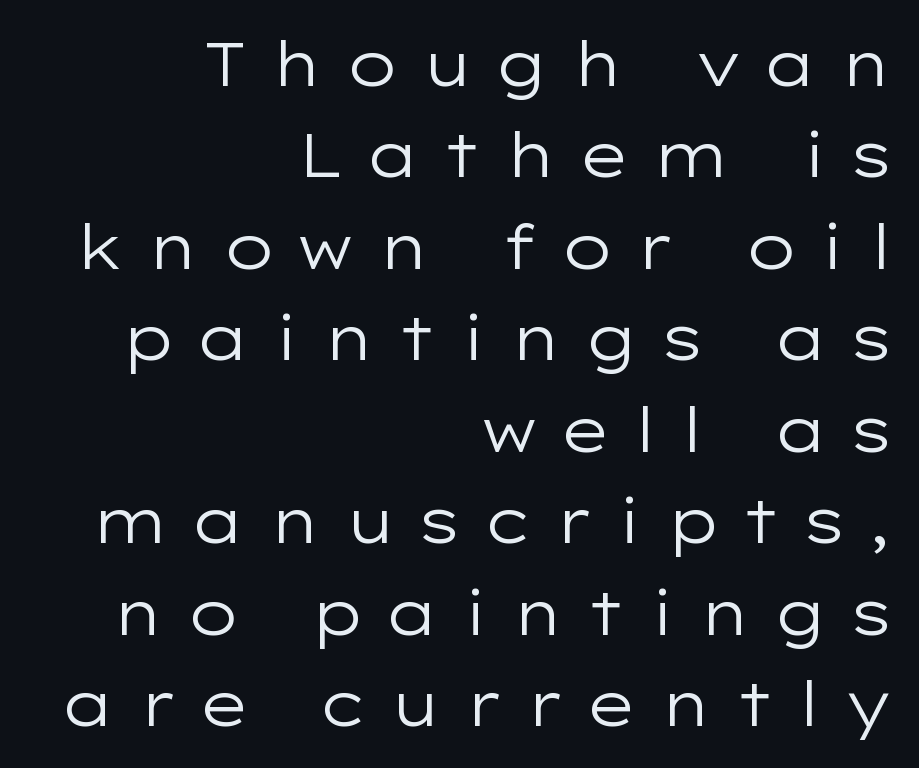
The image shows 61 px regular-weight, wide sans-serif type, upright; set right-aligned, normal line spacing (1.5x), unusually wide letter spacing (+0.34 em), not underlined; low stroke contrast and a medium x-height.
